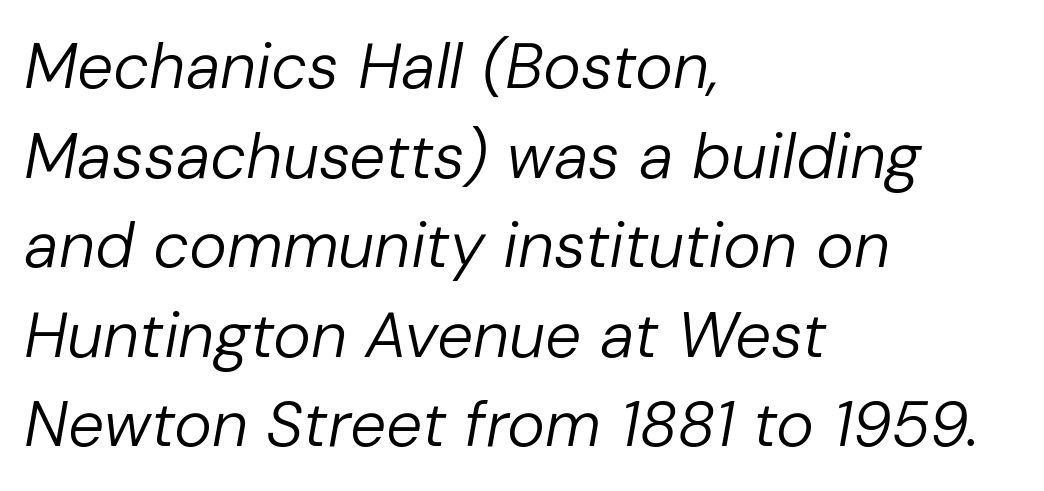
Heft: none added — not bold. Is this a fixed-width face? No — the glyphs have proportional, varying widths. The lettering tilts uniformly, giving the passage an italic look. Left-aligned paragraph, ragged on the right.
